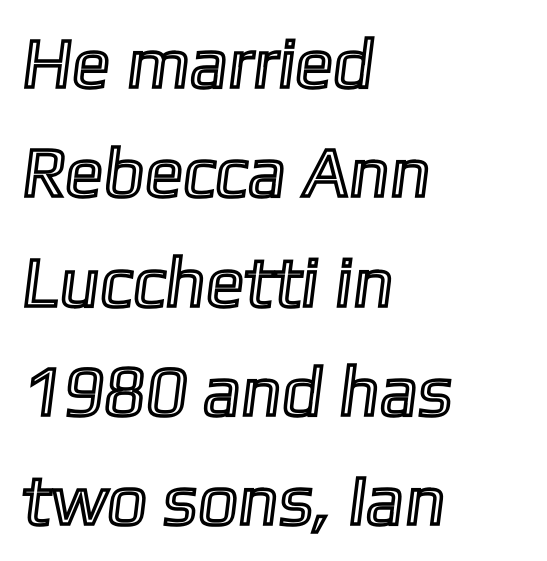
Q: Is the text underlined? A: No.
Q: How is the paragraph aligned? A: Left-aligned.
Q: Is the spacing between letters normal or unusually wide? A: Normal.
Q: Is the spacing between lines tight, normal or loose? A: Normal.
Q: Width (condensed, normal, or wide)? A: Normal.
Q: x-height? A: Medium.
Q: Monospaced? A: No.
